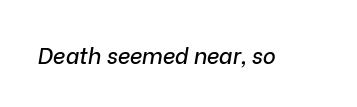
Nothing unusual about the tracking: characters are spaced as the font intends. The whole block is typeset with a tilt. Beneath every word, the page is bare.
